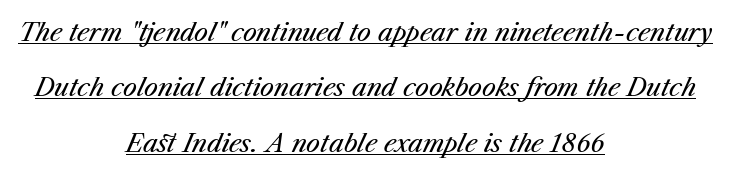
Has an underline been added? It has. Is the stroke heavy? The answer is a plain regular-or-lighter. The face used here is rendered with its standard letterfit. Is the type slanted? Yes — the strokes lean at a clear angle.
